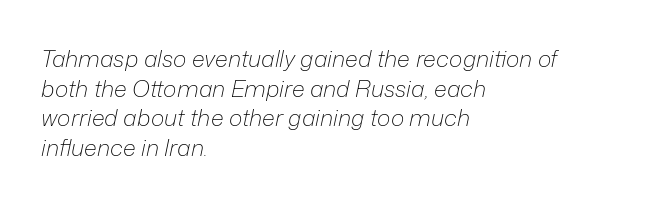
The image shows 23 px text type, italic (leaning right); set left-aligned, normal line spacing (1.29x), normal letter spacing, not underlined.
